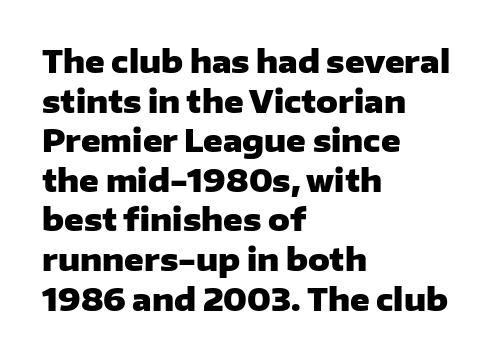
Here the designer chose a conventional face with non-uniform glyph widths. Every row of glyphs begins at an identical x-position on the left. This block has exactly the height ordinary leading produces. The type family on display is of the sans-serif kind. The tracking reads as untouched default to a designer's eye.
